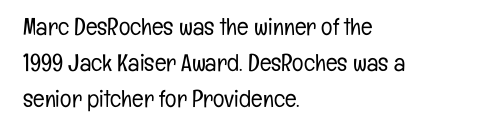
{"italic": "no", "bold": "no", "underline": "no", "align": "left", "line_spacing": "normal", "line_spacing_ratio": 1.49, "letter_spacing": "normal", "letter_spacing_em": 0.0, "glyph_px": 24}
